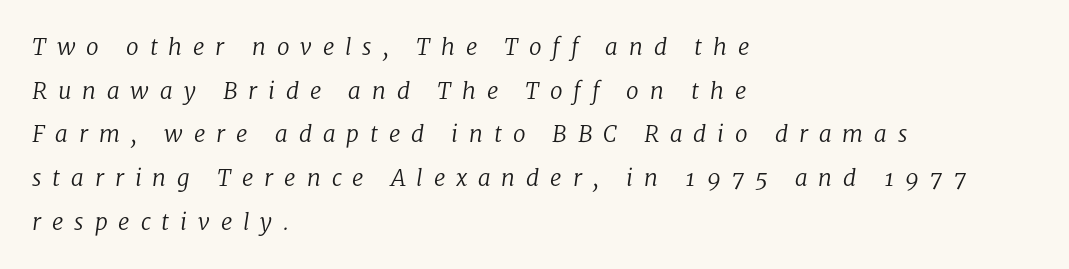
Q: Is the text bold? A: No.
Q: Is the text italic (slanted)? A: Yes, it leans right by about 8 degrees.
Q: Is the text underlined? A: No.
Q: How is the paragraph aligned? A: Left-aligned.
Q: Is the spacing between letters normal or unusually wide? A: Unusually wide.
Q: Is the spacing between lines tight, normal or loose? A: Loose.
